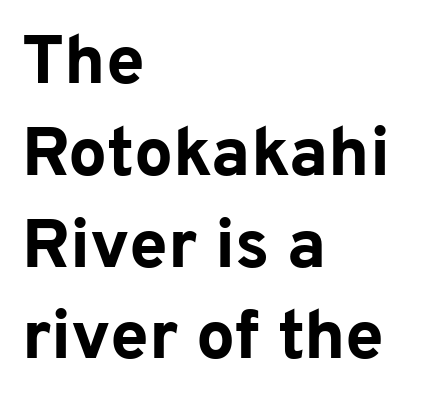
{"serif": "no", "italic": "no", "bold": "yes", "weight": "bold", "width": "normal", "stroke_contrast": "low", "x_height": "medium", "monospaced": "no", "underline": "no", "align": "left", "line_spacing": "normal", "line_spacing_ratio": 1.33, "letter_spacing": "normal", "letter_spacing_em": 0.0, "glyph_px": 69}
